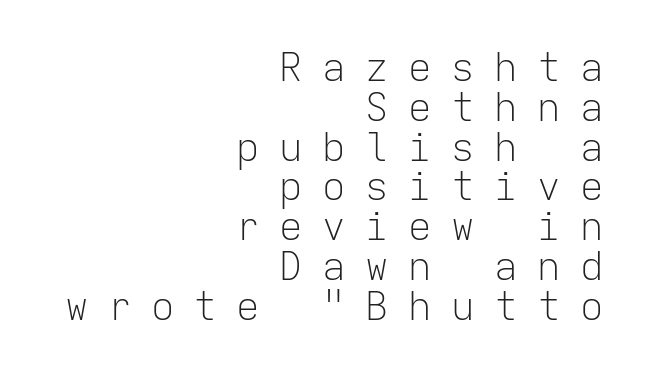
The image shows 39 px light sans-serif type, upright, monospaced; set right-aligned, tight line spacing (1.02x), unusually wide letter spacing (+0.5 em), not underlined; low stroke contrast and a medium x-height.
